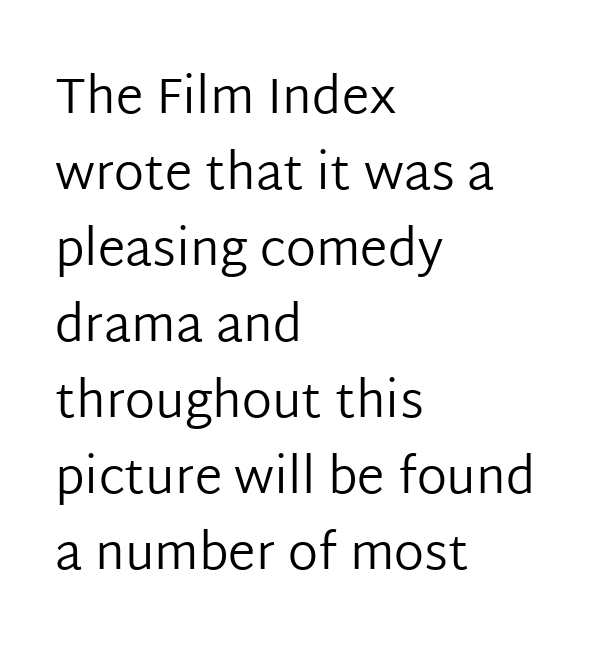
The ragged edge is on the right, which tells us the setting is flush left. The gap between lines stays unmarked. In terms of letterform style, serifs are entirely absent. The font is comparable to plain body text, perhaps lighter. The type sits square on the baseline with zero lean. The passage shown stacks its lines at a standard gap.
